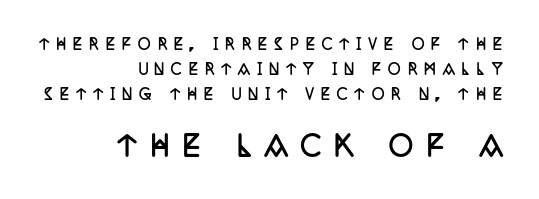
The image shows 27 px bold type, upright; set right-aligned, line spacing 1.78x, unusually wide letter spacing (+0.48 em), not underlined; the second (bottom) block is 1.93x larger.
